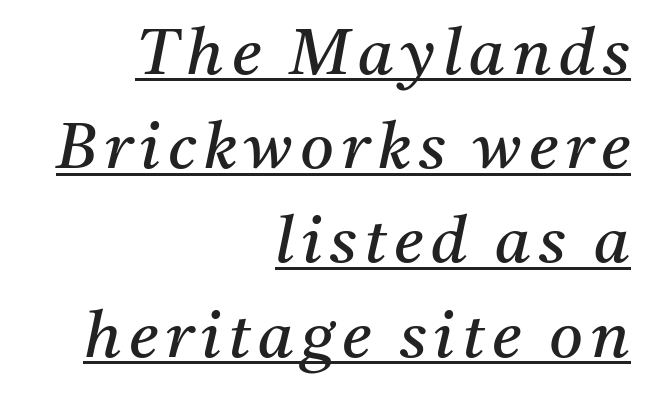
The image shows 65 px regular-weight serif type, italic (leaning right); set right-aligned, normal line spacing (1.45x), underlined; medium stroke contrast and a medium x-height.
